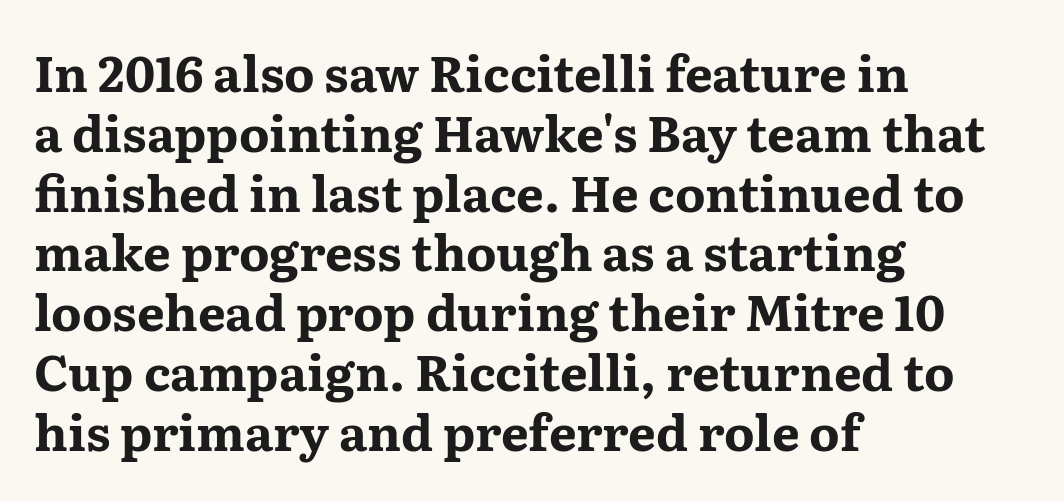
The image shows 49 px bold, wide serif type, upright; set left-aligned, line spacing 1.22x, normal letter spacing, not underlined; medium stroke contrast and a medium x-height.
